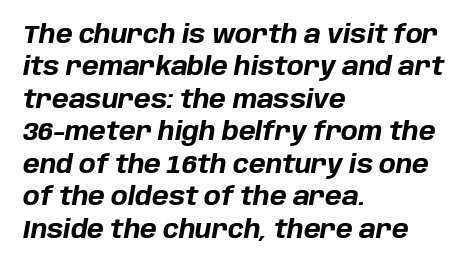
Q: Is the text bold? A: Yes.
Q: Is the text italic (slanted)? A: Yes, it leans right by about 10 degrees.
Q: Is the text underlined? A: No.
Q: How is the paragraph aligned? A: Left-aligned.
Q: Is the spacing between letters normal or unusually wide? A: Normal.
Q: Is the spacing between lines tight, normal or loose? A: Normal.
